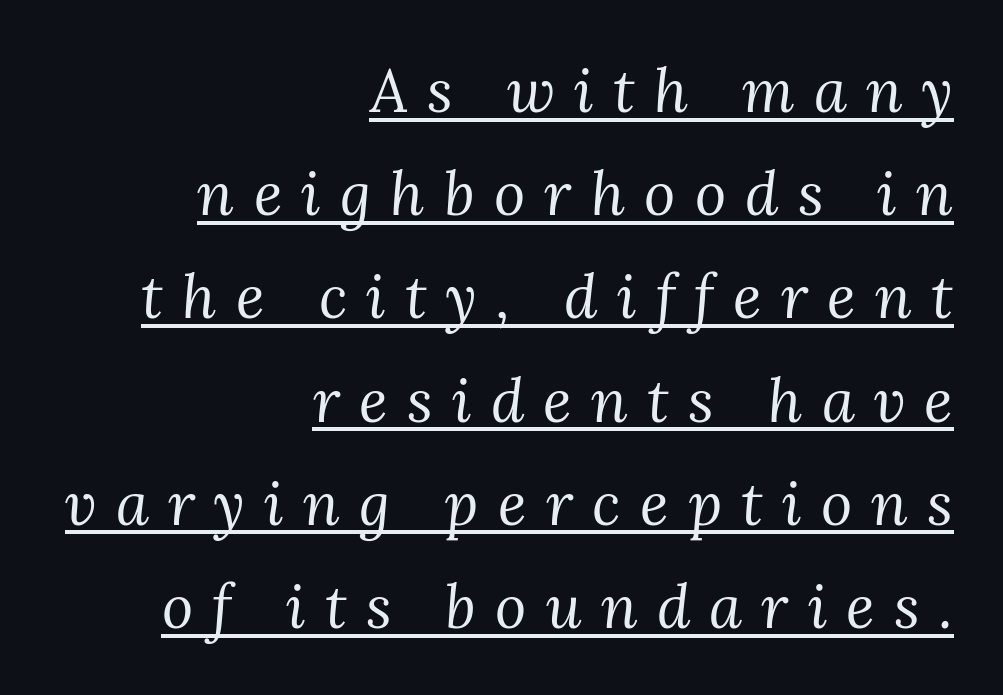
Q: Is the text bold? A: No.
Q: Is the text italic (slanted)? A: Yes, it leans right by about 3 degrees.
Q: Is the typeface a serif or a sans-serif typeface? A: Serif.
Q: Is the text underlined? A: Yes.
Q: How is the paragraph aligned? A: Right-aligned.
Q: Is the spacing between letters normal or unusually wide? A: Unusually wide.
Q: Width (condensed, normal, or wide)? A: Normal.
Q: Stroke contrast? A: Medium.
Q: x-height? A: Medium.
Q: Monospaced? A: No.
